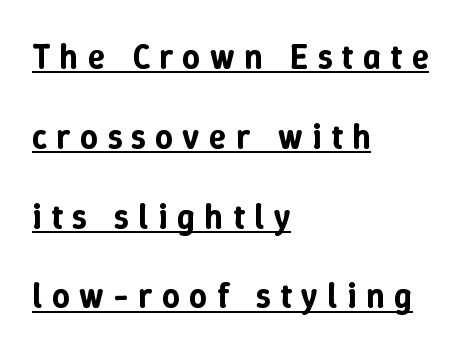
The passage shown is typed in a proportional face where columns would drift. Horizontal bands of white between lines are thick stripes. The tracking reads as deliberately expanded to a designer's eye. Notice how the stems are strictly vertical — no italics here. These characters rest on top of a visible drawn line.
